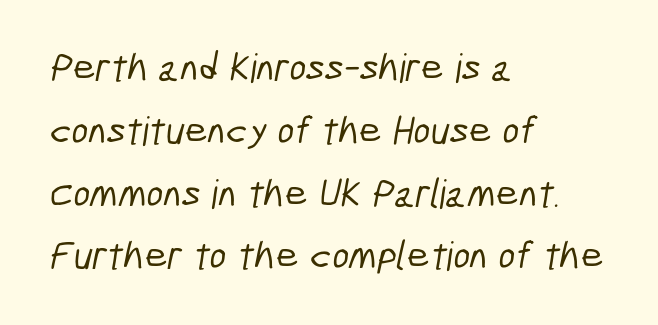
{"serif": "no", "width": "condensed", "stroke_contrast": "low", "x_height": "medium", "monospaced": "no", "underline": "no", "align": "left", "line_spacing": "normal", "line_spacing_ratio": 1.57, "letter_spacing": "normal", "letter_spacing_em": 0.0, "glyph_px": 40}
